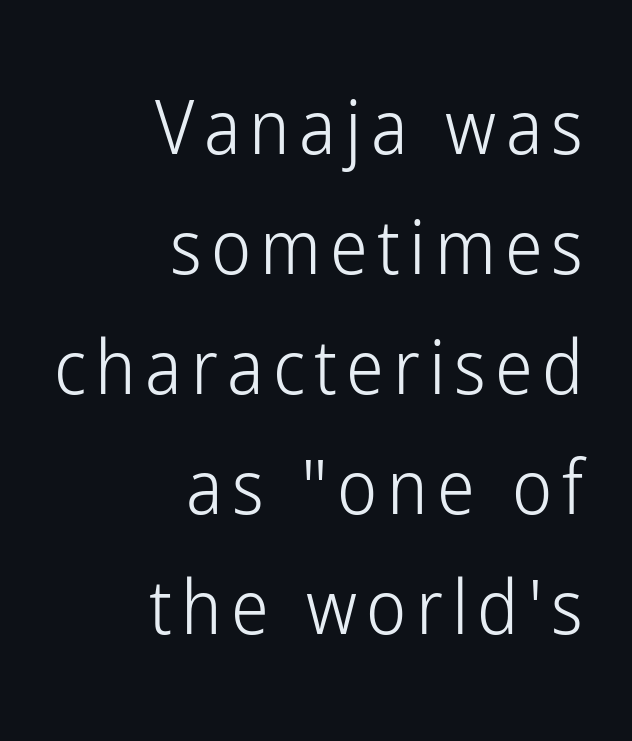
Typographically, this falls in the sans-serif category. Every character sits straight up, as roman type does. What's the leading like? Ordinary, nothing unusual. Proportional: the letters do not fall into vertical columns. The space beneath each line is pristine and unruled.
